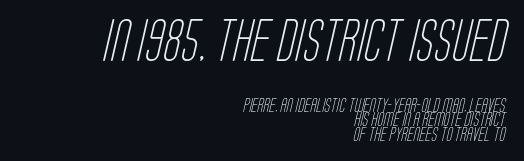
The compositor pushed each line to the right boundary. Leading is clearly below the norm, producing a dense column. If you squint, the top block still reads clearly — it's the larger of the two. The baseline area is clear. The tracking reads as untouched default to a designer's eye. A sans-serif font was chosen for this passage.
